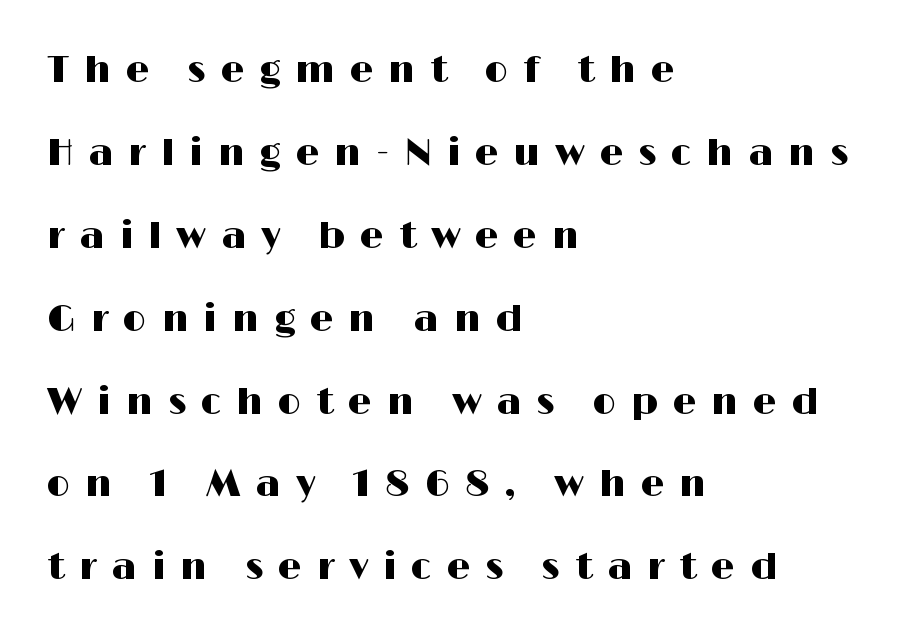
Q: Is the text italic (slanted)? A: No, it is upright.
Q: Is the typeface a serif or a sans-serif typeface? A: Sans-serif.
Q: Is the text underlined? A: No.
Q: How is the paragraph aligned? A: Left-aligned.
Q: Is the spacing between letters normal or unusually wide? A: Unusually wide.
Q: Is the spacing between lines tight, normal or loose? A: Loose.
Q: Width (condensed, normal, or wide)? A: Wide.
Q: Stroke contrast? A: High.
Q: x-height? A: Medium.
Q: Monospaced? A: No.
